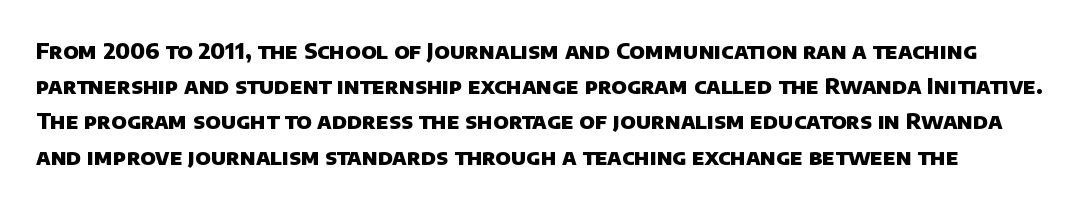
{"bold": "yes", "underline": "no", "line_spacing": "normal", "line_spacing_ratio": 1.6, "letter_spacing": "normal", "letter_spacing_em": 0.0, "glyph_px": 22}
